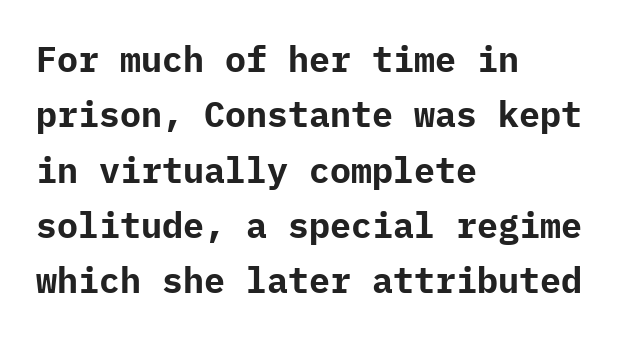
{"serif": "no", "italic": "no", "bold": "yes", "weight": "bold", "width": "normal", "stroke_contrast": "low", "x_height": "medium", "underline": "no", "align": "left", "line_spacing": "normal", "line_spacing_ratio": 1.58, "letter_spacing": "normal", "letter_spacing_em": 0.0, "glyph_px": 35}
